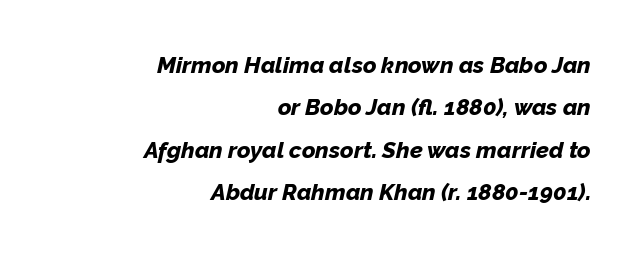
Any mark beneath the type? The region is blank. No extra tracking has been applied to these lines. Tall strokes in this sample are angled rather than plumb. The lines in this sample share a right terminus and differ only in where they begin.
